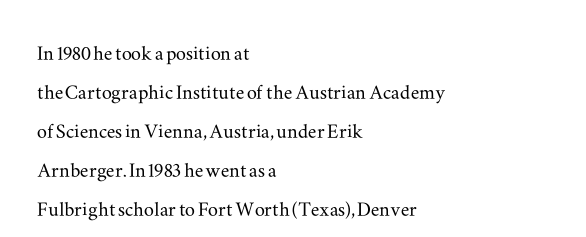
{"italic": "no", "underline": "no", "align": "left", "line_spacing": "normal", "line_spacing_ratio": 1.56, "letter_spacing": "normal", "letter_spacing_em": 0.0, "glyph_px": 25}
